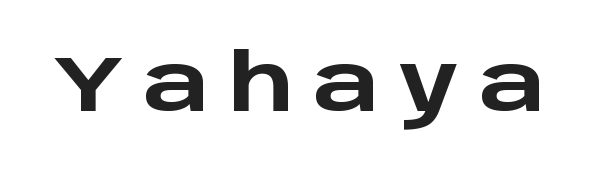
{"serif": "no", "italic": "no", "bold": "yes", "weight": "heavy", "width": "wide", "stroke_contrast": "low", "x_height": "large", "monospaced": "no", "underline": "no", "letter_spacing": "wide", "letter_spacing_em": 0.25, "glyph_px": 78}
